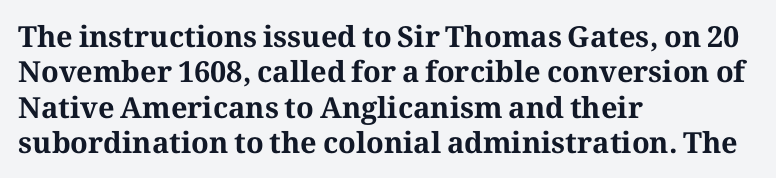
{"serif": "yes", "italic": "no", "bold": "yes", "weight": "bold", "width": "normal", "stroke_contrast": "medium", "x_height": "medium", "monospaced": "no", "underline": "no", "align": "left", "line_spacing_ratio": 1.22, "letter_spacing": "normal", "letter_spacing_em": 0.0, "glyph_px": 29}
